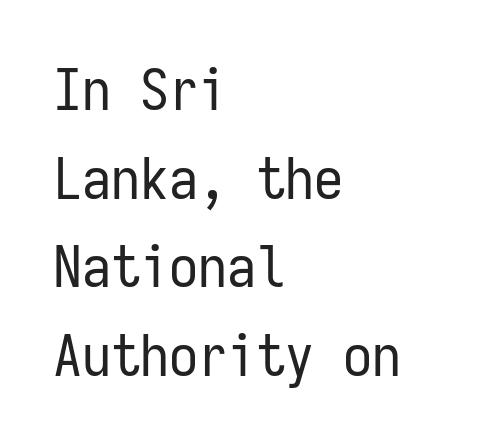
{"serif": "no", "italic": "no", "bold": "no", "weight": "regular", "width": "condensed", "stroke_contrast": "low", "x_height": "medium", "monospaced": "yes", "underline": "no", "align": "left", "line_spacing": "normal", "line_spacing_ratio": 1.53, "letter_spacing": "normal", "letter_spacing_em": 0.0, "glyph_px": 58}
